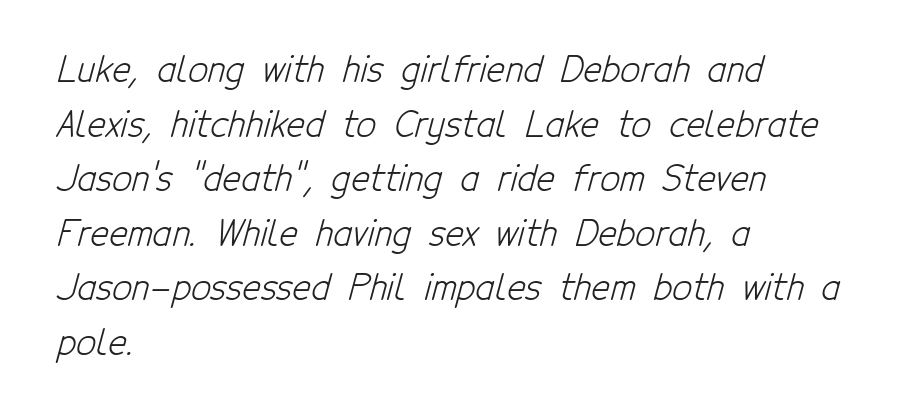
Q: Is the text bold? A: No.
Q: Is the typeface a serif or a sans-serif typeface? A: Sans-serif.
Q: Is the text underlined? A: No.
Q: How is the paragraph aligned? A: Left-aligned.
Q: Is the spacing between letters normal or unusually wide? A: Normal.
Q: Is the spacing between lines tight, normal or loose? A: Normal.
Q: Width (condensed, normal, or wide)? A: Condensed.
Q: Stroke contrast? A: Low.
Q: x-height? A: Medium.
Q: Monospaced? A: No.
